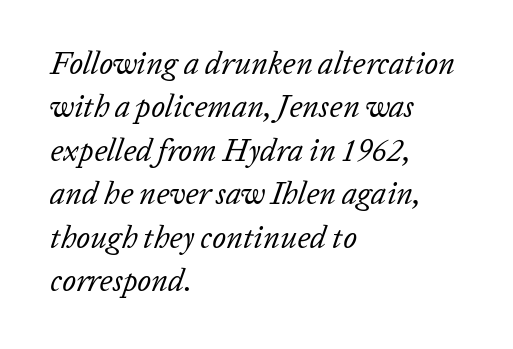
The gap between lines stays unmarked. Standard letterfit; no display-style spreading of the glyphs. Think of a printed novel: that variable character pitch is what you see here. Stem width sits at or under what a default text font uses.
